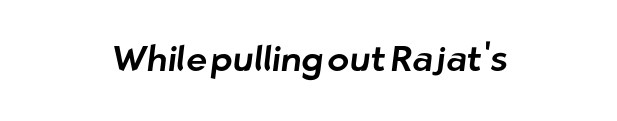
The image shows 36 px sans-serif type; set centered, normal letter spacing, not underlined; low stroke contrast and a medium x-height.
